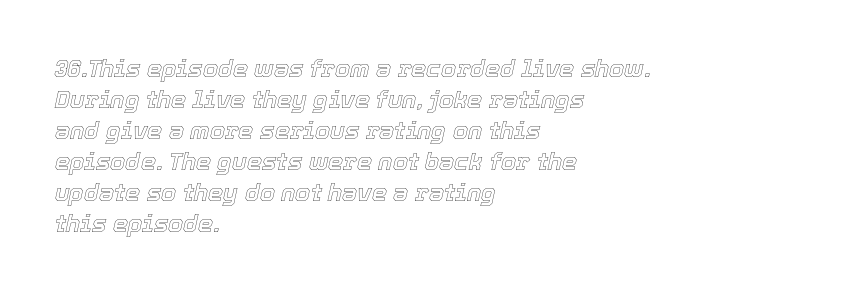
Slanted lettering throughout. Compared with typical body copy, the letter spacing here is the same. The words here are not underlined. Summary of vertical rhythm: regular, with standard interline spacing. Line beginnings align vertically; line endings do not.
